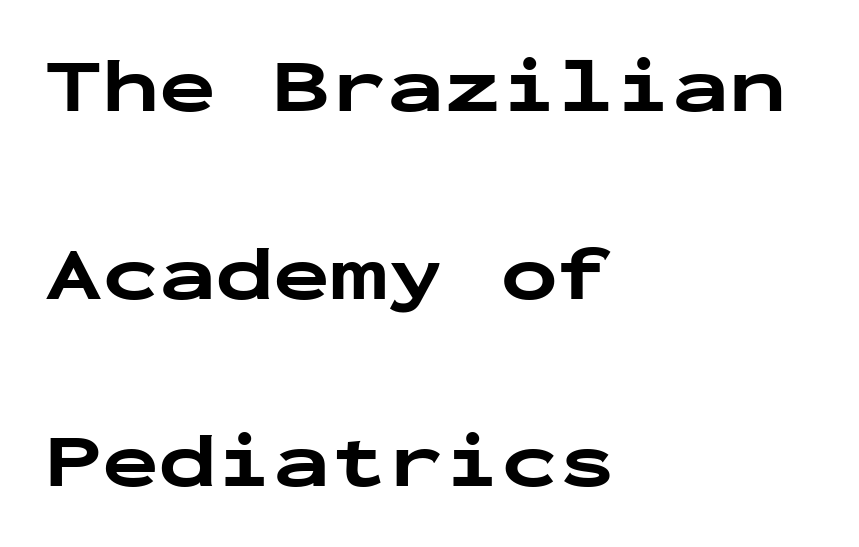
Descender tails drop into unmarked territory. This sample is left-justified, so line endings fall wherever the words run out. As a designer I'd log this as weight 700, bold. Vertically, the passage feels expansive, rows floating well apart.
